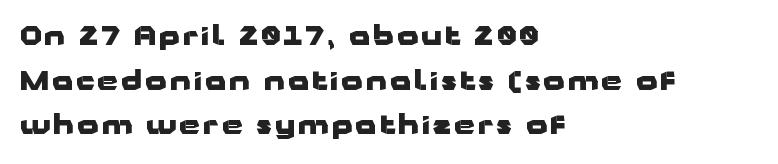
The image shows 27 px bold type, upright; set left-aligned, normal line spacing (1.65x), not underlined.
